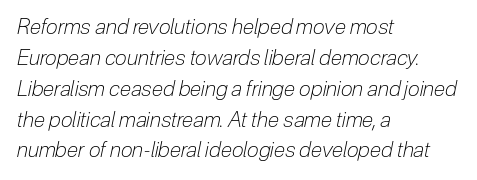
The image shows 21 px text type, italic (leaning right); set left-aligned, normal line spacing (1.47x), normal letter spacing, not underlined.
